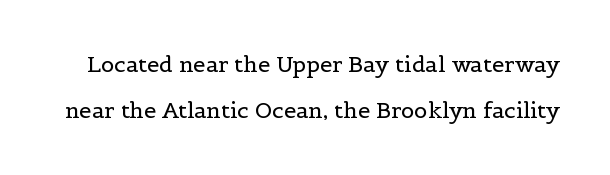
The image shows 22 px text type, upright; set loose line spacing (2.08x), normal letter spacing, not underlined.
